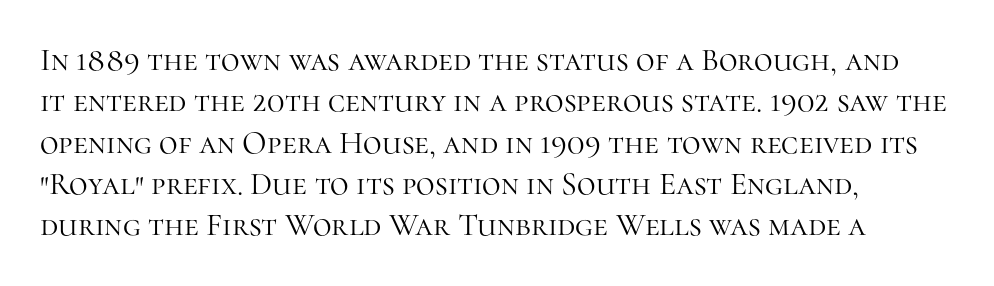
The letters stand straight up with perfectly vertical stems. Proportional: the letters do not fall into vertical columns. Successive baselines arrive at the customary interval. Inter-character spacing is left at the font's built-in metrics.
